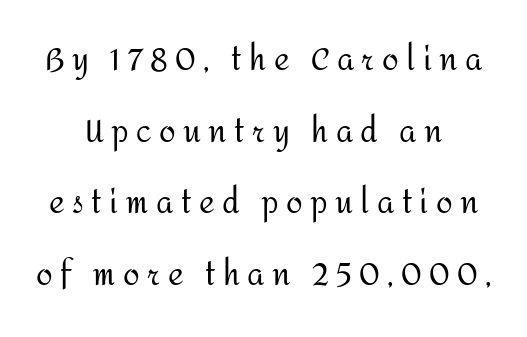
Inter-character spacing is expanded well beyond the font's built-in metrics. Lines of text with bare space underneath. Spacing verdict: proportional, widths tailored to each character. Interline gaps are noticeably wide in this sample. The typesetting does not lean heavy: it is not bold.
